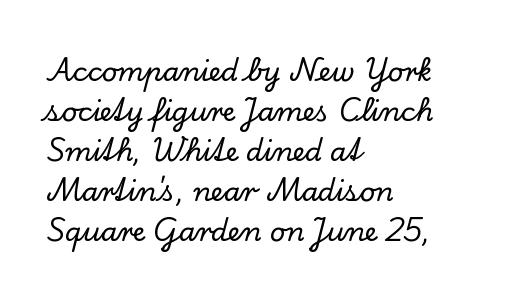
Q: Is the text italic (slanted)? A: Yes.
Q: Is the text underlined? A: No.
Q: How is the paragraph aligned? A: Left-aligned.
Q: Is the spacing between letters normal or unusually wide? A: Normal.
Q: Is the spacing between lines tight, normal or loose? A: Normal.
